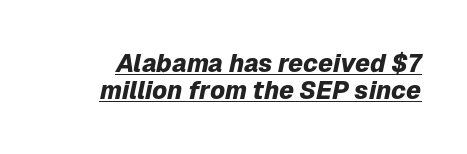
{"italic": "yes", "lean": "right", "slant_degrees": 12, "bold": "yes", "underline": "yes", "line_spacing": "tight", "line_spacing_ratio": 1.09, "letter_spacing": "normal", "letter_spacing_em": 0.0, "glyph_px": 25}
